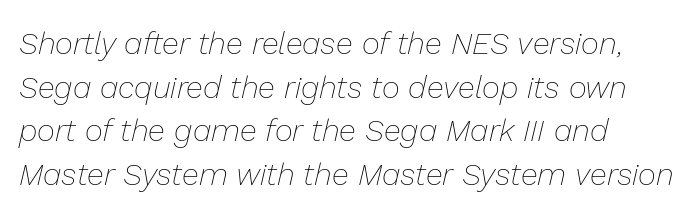
Q: Is the text bold? A: No.
Q: Is the text italic (slanted)? A: Yes, it leans right by about 13 degrees.
Q: Is the text underlined? A: No.
Q: How is the paragraph aligned? A: Left-aligned.
Q: Is the spacing between letters normal or unusually wide? A: Normal.
Q: Is the spacing between lines tight, normal or loose? A: Normal.
Q: Width (condensed, normal, or wide)? A: Normal.
Q: Stroke contrast? A: Low.
Q: x-height? A: Medium.
Q: Monospaced? A: No.
